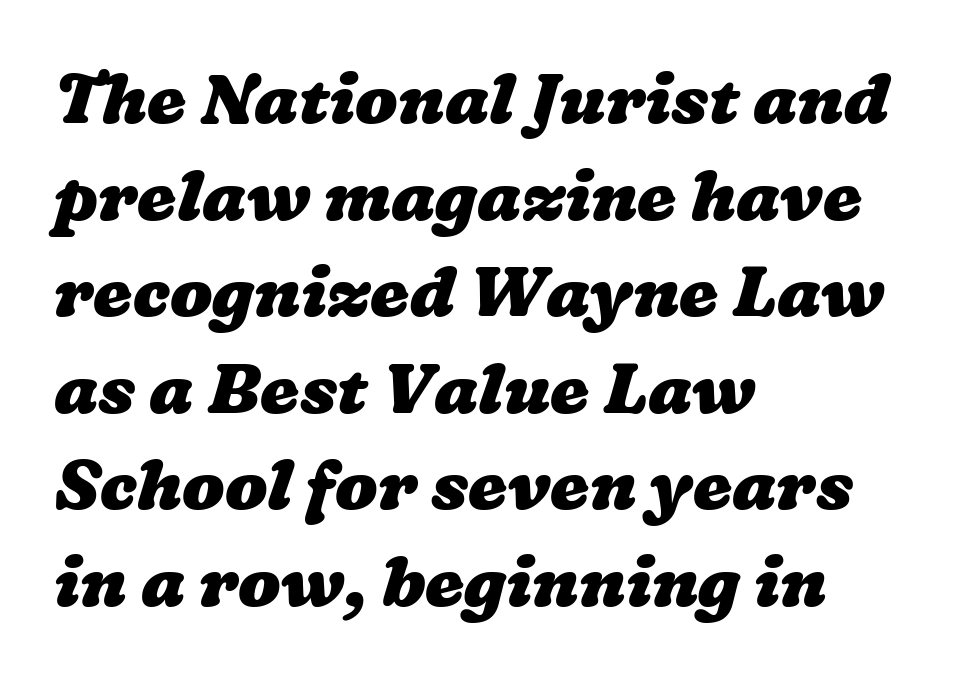
Q: Is the text bold? A: Yes.
Q: Is the text underlined? A: No.
Q: How is the paragraph aligned? A: Left-aligned.
Q: Is the spacing between letters normal or unusually wide? A: Normal.
Q: Is the spacing between lines tight, normal or loose? A: Normal.
Q: Width (condensed, normal, or wide)? A: Wide.
Q: Stroke contrast? A: Low.
Q: x-height? A: Medium.
Q: Monospaced? A: No.
